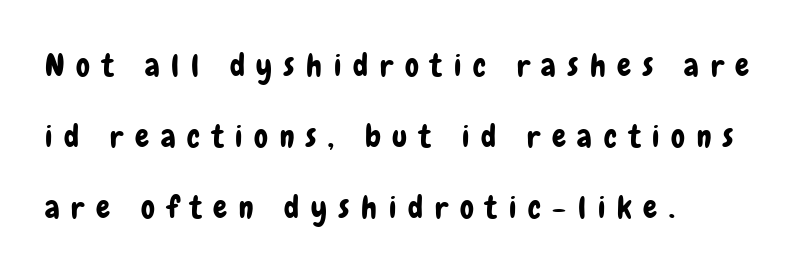
Q: Is the text italic (slanted)? A: No, it is upright.
Q: Is the typeface a serif or a sans-serif typeface? A: Sans-serif.
Q: Is the text underlined? A: No.
Q: How is the paragraph aligned? A: Left-aligned.
Q: Is the spacing between letters normal or unusually wide? A: Unusually wide.
Q: Is the spacing between lines tight, normal or loose? A: Loose.
Q: Width (condensed, normal, or wide)? A: Condensed.
Q: Stroke contrast? A: Low.
Q: x-height? A: Medium.
Q: Monospaced? A: No.
